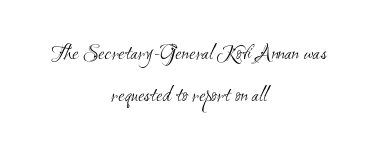
The image shows 23 px text type; set centered, line spacing 1.83x, normal letter spacing, not underlined.
